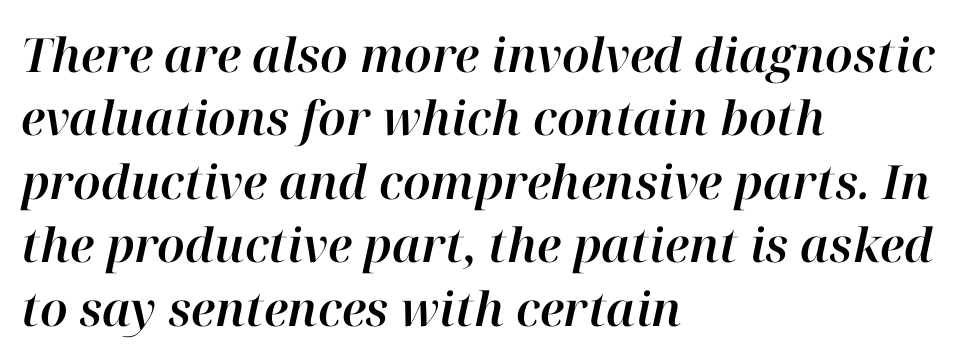
The image shows 47 px text type, italic (leaning right); set left-aligned, normal line spacing (1.35x), normal letter spacing, not underlined; high stroke contrast and a medium x-height.
